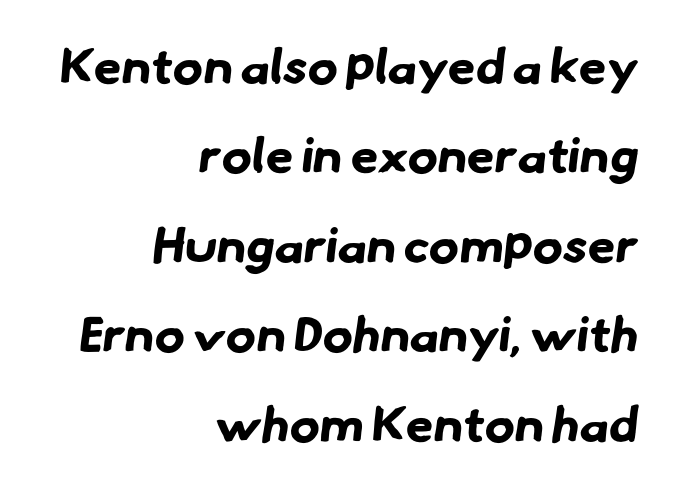
Q: Is the text bold? A: Yes.
Q: Is the typeface a serif or a sans-serif typeface? A: Sans-serif.
Q: Is the text underlined? A: No.
Q: How is the paragraph aligned? A: Right-aligned.
Q: Is the spacing between letters normal or unusually wide? A: Normal.
Q: Width (condensed, normal, or wide)? A: Normal.
Q: Stroke contrast? A: Low.
Q: x-height? A: Small.
Q: Monospaced? A: No.
